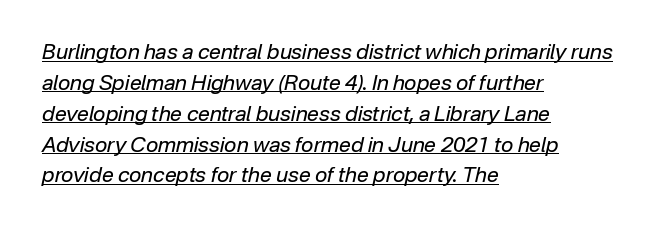
There is no visible air inserted between adjacent glyphs. The line-height multiplier appears to be the usual default. Counters stay open thanks to moderate or lighter strokes. Compared with a centered layout, this one pins lines to the left instead. The whole block is typeset with a tilt. Looks like someone drew a line under every word here.
